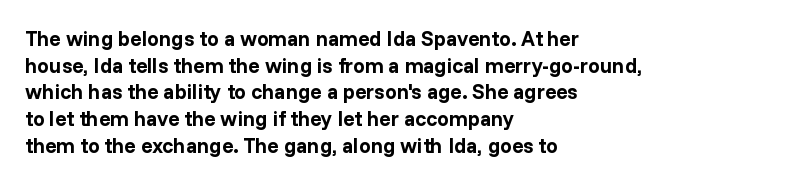
The image shows 21 px bold type, upright; set left-aligned, normal line spacing (1.27x), normal letter spacing, not underlined.
